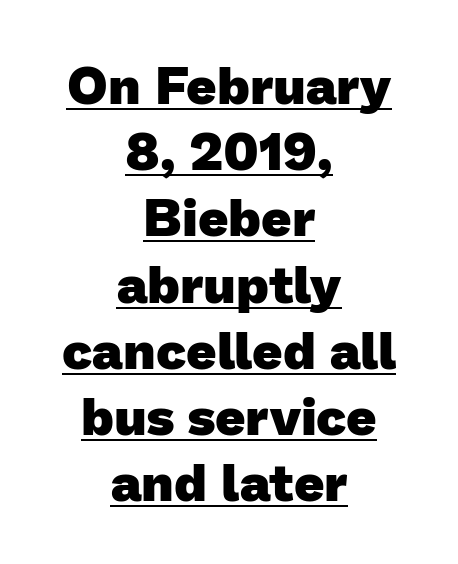
Q: Is the text bold? A: Yes.
Q: Is the typeface a serif or a sans-serif typeface? A: Sans-serif.
Q: Is the text underlined? A: Yes.
Q: How is the paragraph aligned? A: Centered.
Q: Is the spacing between letters normal or unusually wide? A: Normal.
Q: Is the spacing between lines tight, normal or loose? A: Normal.
Q: Width (condensed, normal, or wide)? A: Normal.
Q: Stroke contrast? A: Low.
Q: x-height? A: Medium.
Q: Monospaced? A: No.
